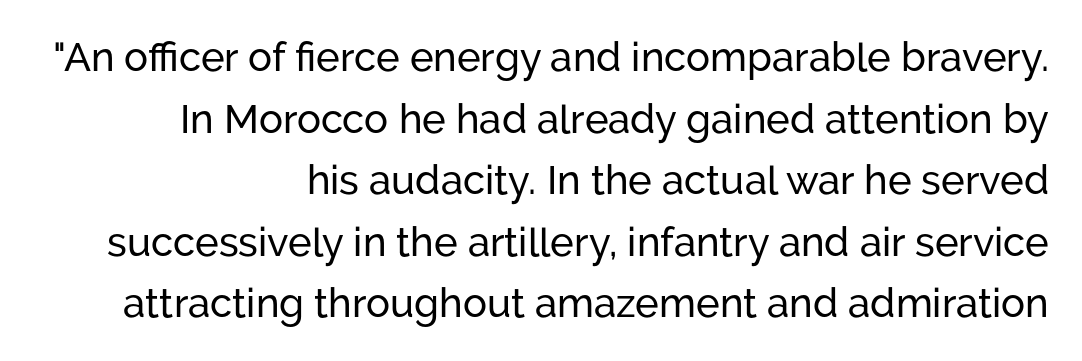
Q: Is the text italic (slanted)? A: No, it is upright.
Q: Is the typeface a serif or a sans-serif typeface? A: Sans-serif.
Q: Is the text underlined? A: No.
Q: How is the paragraph aligned? A: Right-aligned.
Q: Is the spacing between letters normal or unusually wide? A: Normal.
Q: Is the spacing between lines tight, normal or loose? A: Normal.
Q: Width (condensed, normal, or wide)? A: Normal.
Q: Stroke contrast? A: Low.
Q: x-height? A: Medium.
Q: Monospaced? A: No.
